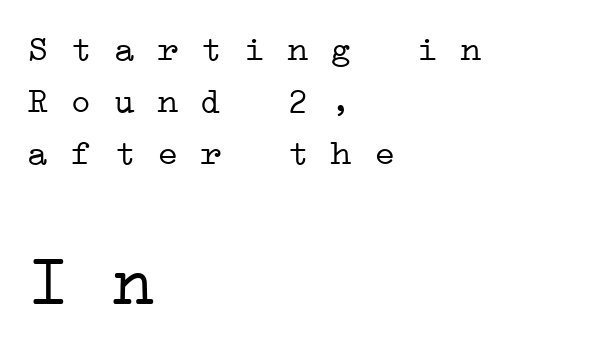
Every character here occupies the same horizontal width, giving the sample a typewriter-like rhythm. This rendering employs a face with finishing strokes, i.e., a serif. Nothing unusual about the tracking: characters are spaced as the font intends. Type without underlining. No extra ink here — the face is not bold. The text block is weighted toward the left margin, trailing off unevenly rightward.
